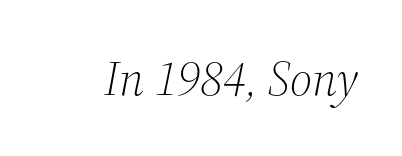
{"serif": "yes", "italic": "yes", "lean": "right", "slant_degrees": 12, "bold": "no", "weight": "light", "width": "normal", "stroke_contrast": "medium", "x_height": "medium", "monospaced": "no", "underline": "no", "letter_spacing": "normal", "letter_spacing_em": 0.0, "glyph_px": 49}
